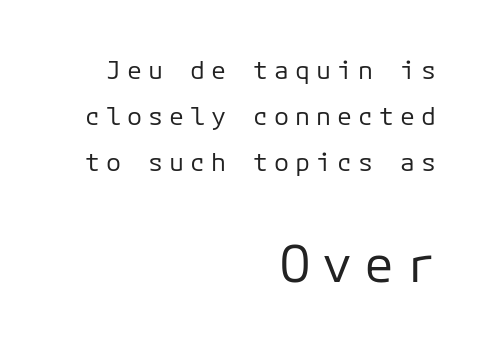
{"serif": "no", "italic": "no", "bold": "no", "weight": "regular", "width": "normal", "stroke_contrast": "low", "x_height": "medium", "underline": "no", "align": "right", "line_spacing_ratio": 1.84, "letter_spacing": "wide", "letter_spacing_em": 0.24, "larger_block": "second", "size_ratio": 2.0, "glyph_px": 50}
